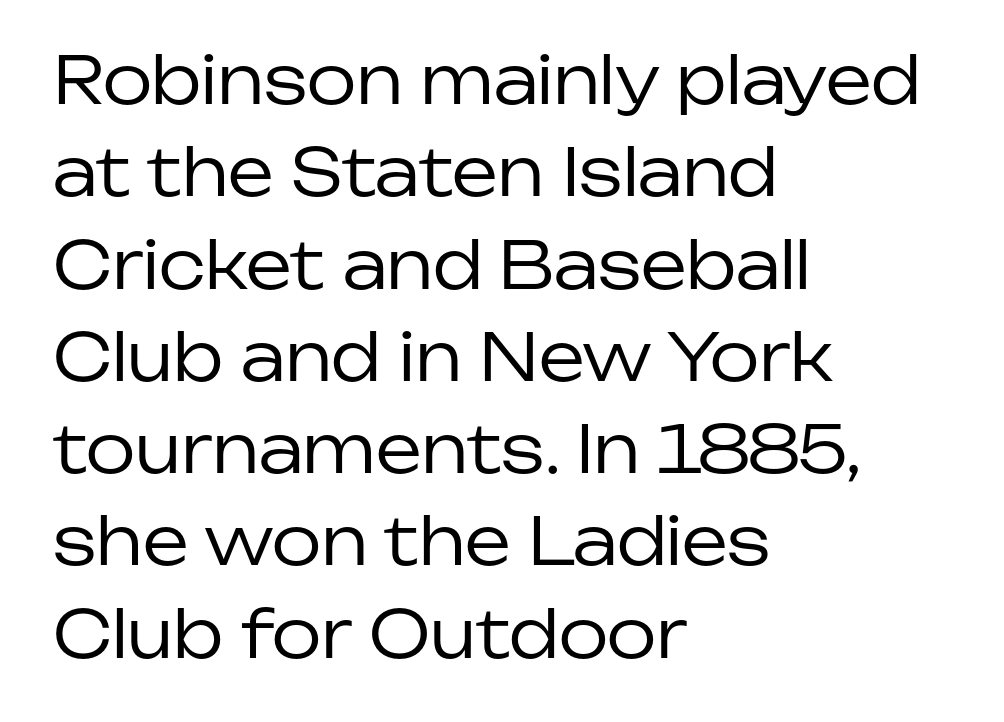
{"serif": "no", "italic": "no", "bold": "no", "weight": "regular", "width": "normal", "stroke_contrast": "low", "x_height": "medium", "monospaced": "no", "underline": "no", "align": "left", "line_spacing": "normal", "line_spacing_ratio": 1.42, "letter_spacing": "normal", "letter_spacing_em": 0.0, "glyph_px": 65}
